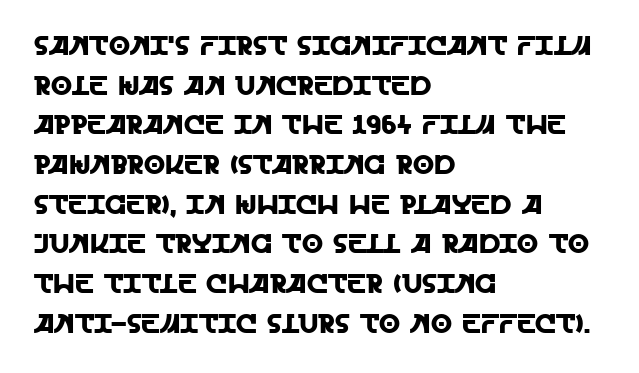
Reading down the column, the eye jumps a familiar distance to each next line. The gaps between neighbouring characters are ordinary and unremarkable. Every character sits straight up, as roman type does. These lines stack with their left ends in a neat column. Bare-footed words on every line.
